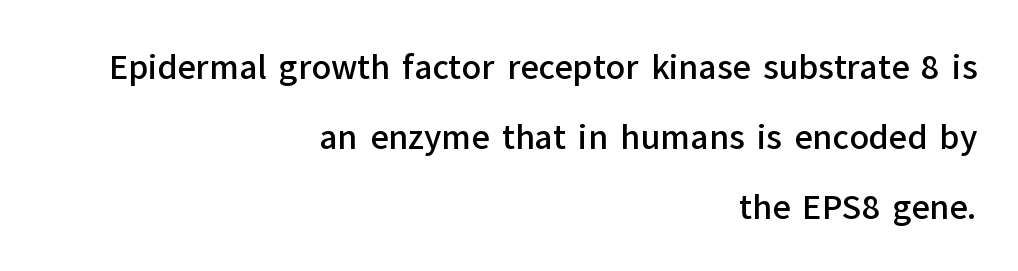
Q: Is the text bold? A: Semi-bold.
Q: Is the text italic (slanted)? A: No, it is upright.
Q: Is the typeface a serif or a sans-serif typeface? A: Sans-serif.
Q: Is the text underlined? A: No.
Q: How is the paragraph aligned? A: Right-aligned.
Q: Is the spacing between letters normal or unusually wide? A: Normal.
Q: Is the spacing between lines tight, normal or loose? A: Loose.
Q: Width (condensed, normal, or wide)? A: Normal.
Q: Stroke contrast? A: Low.
Q: x-height? A: Medium.
Q: Monospaced? A: No.
